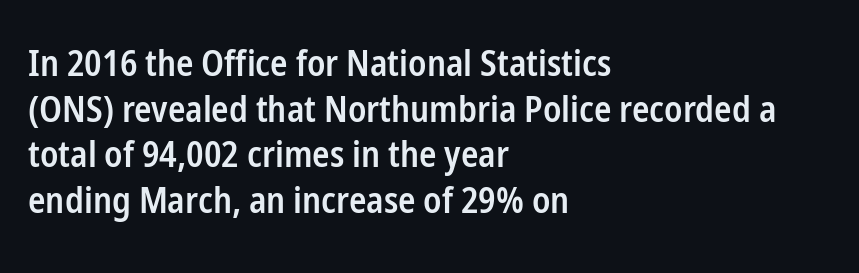
Q: Is the text bold? A: Semi-bold.
Q: Is the text italic (slanted)? A: No, it is upright.
Q: Is the typeface a serif or a sans-serif typeface? A: Sans-serif.
Q: Is the text underlined? A: No.
Q: How is the paragraph aligned? A: Left-aligned.
Q: Is the spacing between letters normal or unusually wide? A: Normal.
Q: Is the spacing between lines tight, normal or loose? A: Normal.
Q: Width (condensed, normal, or wide)? A: Condensed.
Q: Stroke contrast? A: Low.
Q: x-height? A: Medium.
Q: Monospaced? A: No.
